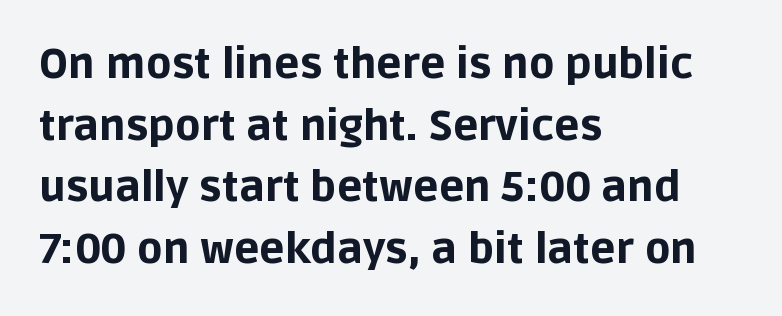
The image shows 42 px bold sans-serif type, upright; set left-aligned, normal line spacing (1.47x), normal letter spacing, not underlined; low stroke contrast and a large x-height.
